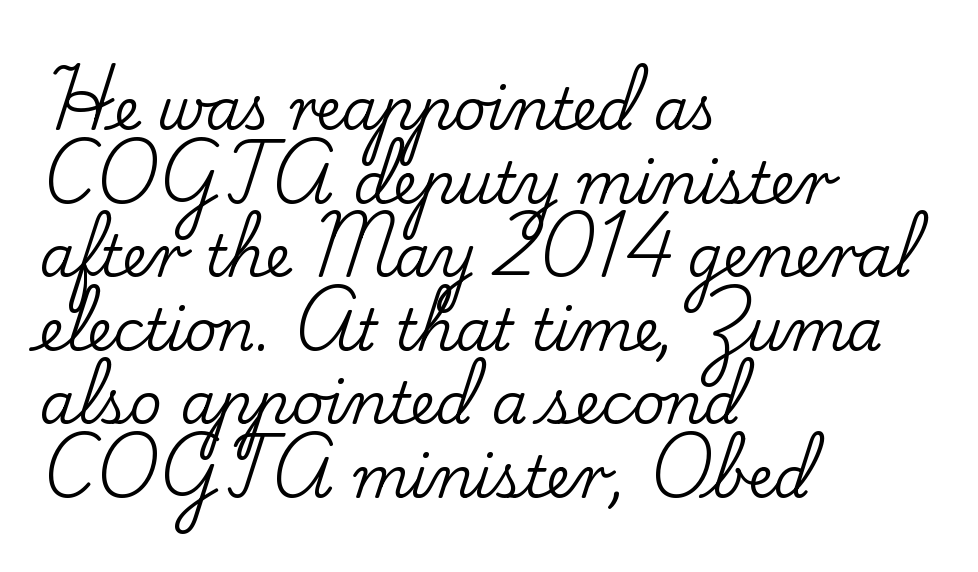
The image shows 57 px serif type; set left-aligned, normal line spacing (1.29x), normal letter spacing, not underlined; low stroke contrast and a small x-height.
